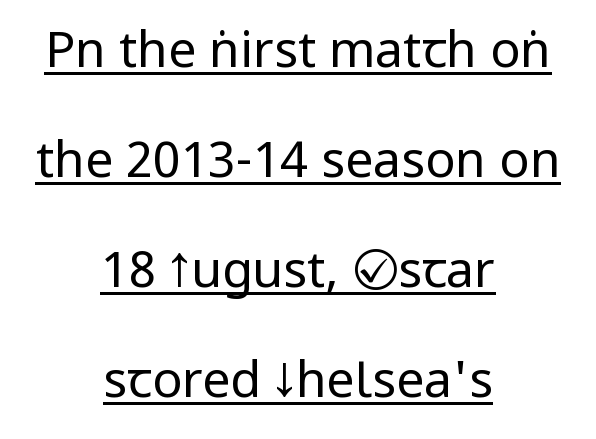
Q: Is the text bold? A: No.
Q: Is the text italic (slanted)? A: No, it is upright.
Q: Is the typeface a serif or a sans-serif typeface? A: Sans-serif.
Q: Is the text underlined? A: Yes.
Q: How is the paragraph aligned? A: Centered.
Q: Is the spacing between letters normal or unusually wide? A: Normal.
Q: Is the spacing between lines tight, normal or loose? A: Loose.
Q: Width (condensed, normal, or wide)? A: Condensed.
Q: Stroke contrast? A: Low.
Q: x-height? A: Large.
Q: Monospaced? A: No.
